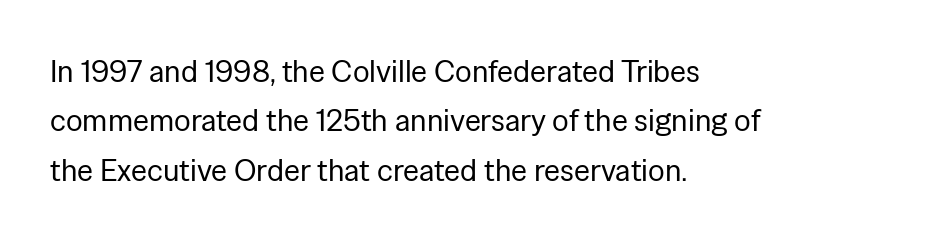
Q: Is the text bold? A: No.
Q: Is the text italic (slanted)? A: No, it is upright.
Q: Is the typeface a serif or a sans-serif typeface? A: Sans-serif.
Q: Is the text underlined? A: No.
Q: How is the paragraph aligned? A: Left-aligned.
Q: Is the spacing between letters normal or unusually wide? A: Normal.
Q: Is the spacing between lines tight, normal or loose? A: Normal.
Q: Width (condensed, normal, or wide)? A: Normal.
Q: Stroke contrast? A: Low.
Q: x-height? A: Medium.
Q: Monospaced? A: No.
